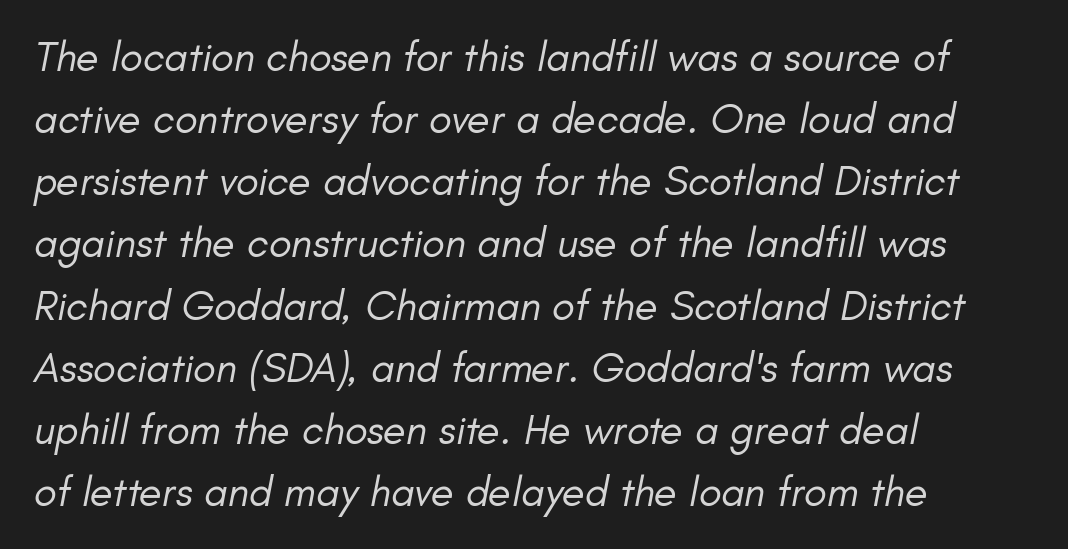
Q: Is the text bold? A: No.
Q: Is the text italic (slanted)? A: Yes, it leans right by about 11 degrees.
Q: Is the text underlined? A: No.
Q: How is the paragraph aligned? A: Left-aligned.
Q: Is the spacing between letters normal or unusually wide? A: Normal.
Q: Is the spacing between lines tight, normal or loose? A: Normal.
Q: Width (condensed, normal, or wide)? A: Normal.
Q: Stroke contrast? A: Low.
Q: x-height? A: Small.
Q: Monospaced? A: No.
